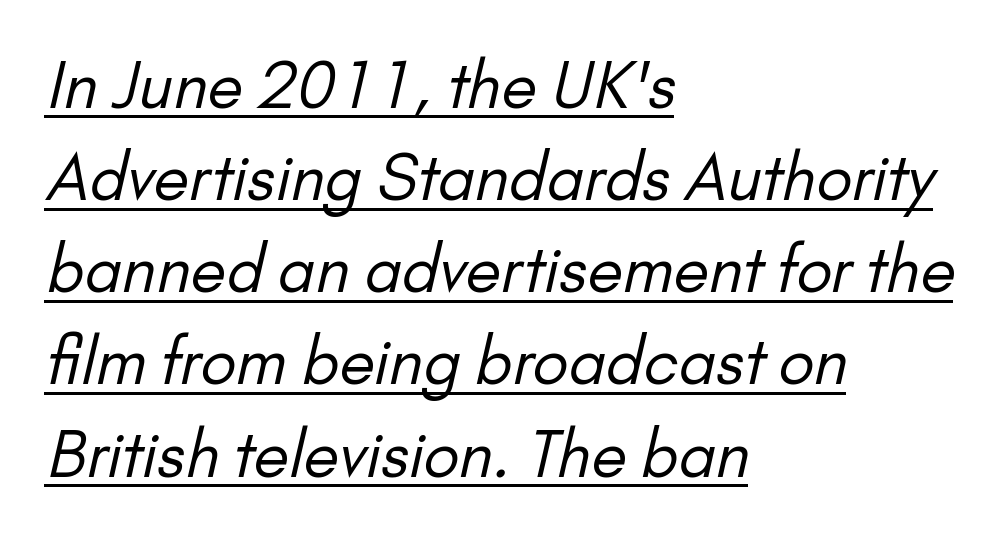
The image shows 64 px regular-weight sans-serif type; set left-aligned, normal line spacing (1.44x), normal letter spacing, underlined; low stroke contrast and a small x-height.
